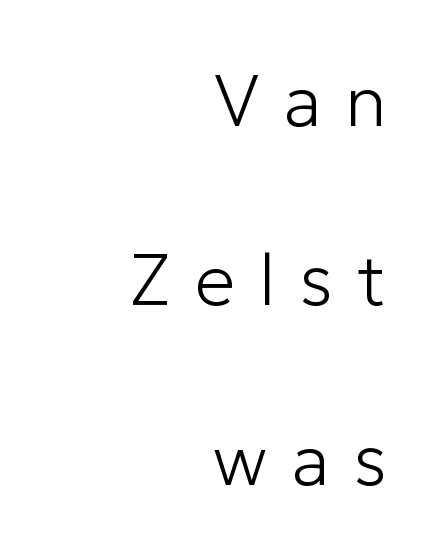
The image shows 72 px light sans-serif type, upright; set right-aligned, loose line spacing (2.49x), unusually wide letter spacing (+0.34 em), not underlined; low stroke contrast and a medium x-height.
